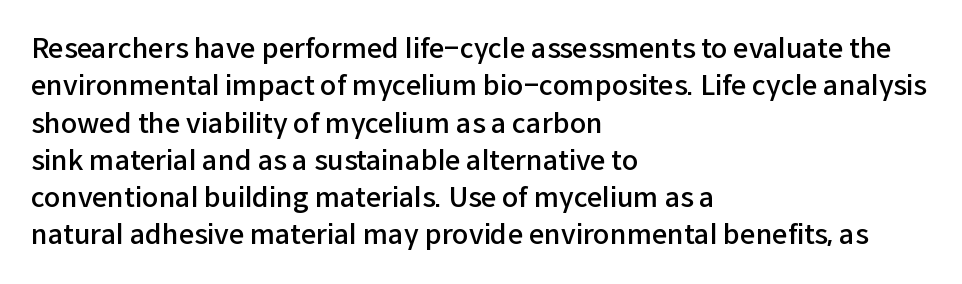
Q: Is the text bold? A: Semi-bold.
Q: Is the text italic (slanted)? A: No, it is upright.
Q: Is the text underlined? A: No.
Q: How is the paragraph aligned? A: Left-aligned.
Q: Is the spacing between letters normal or unusually wide? A: Normal.
Q: Is the spacing between lines tight, normal or loose? A: Normal.
